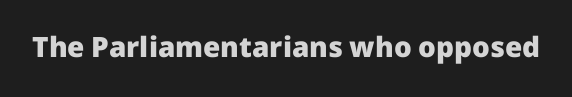
{"serif": "no", "italic": "no", "bold": "yes", "weight": "heavy", "width": "normal", "stroke_contrast": "low", "x_height": "medium", "monospaced": "no", "underline": "no", "letter_spacing": "normal", "letter_spacing_em": 0.0, "glyph_px": 28}
